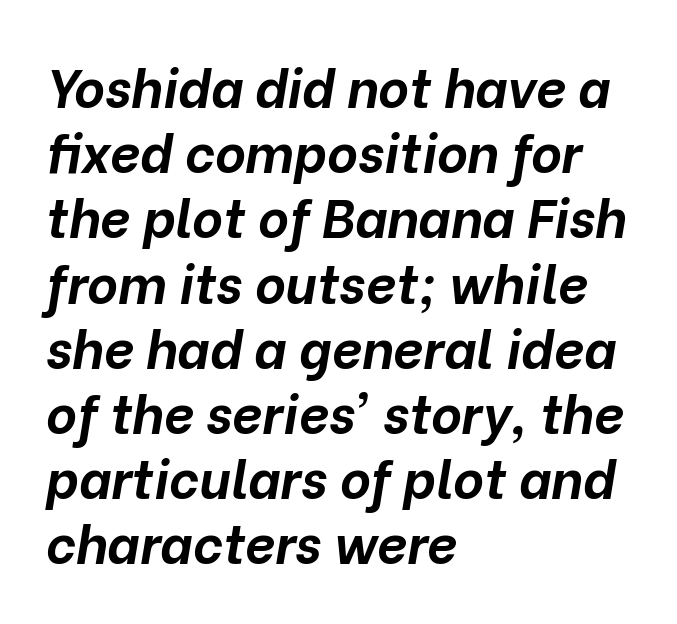
{"italic": "yes", "lean": "right", "slant_degrees": 10, "bold": "yes", "weight": "bold", "width": "normal", "stroke_contrast": "low", "x_height": "medium", "monospaced": "no", "underline": "no", "align": "left", "line_spacing_ratio": 1.23, "letter_spacing": "normal", "letter_spacing_em": 0.0, "glyph_px": 53}
